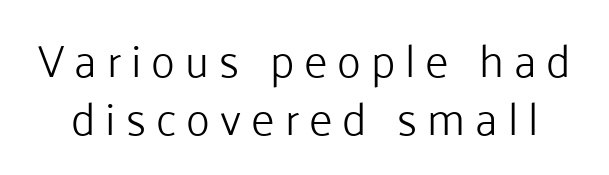
The image shows 45 px light sans-serif type, upright; set normal line spacing (1.28x), unusually wide letter spacing (+0.22 em), not underlined; low stroke contrast and a medium x-height.
